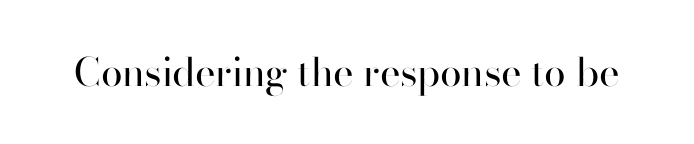
Glyph-to-glyph distance matches everyday printed text. A light-to-regular cut is what we see here. This rendering features lettering with no underline. Think of a printed novel: that variable character pitch is what you see here.
